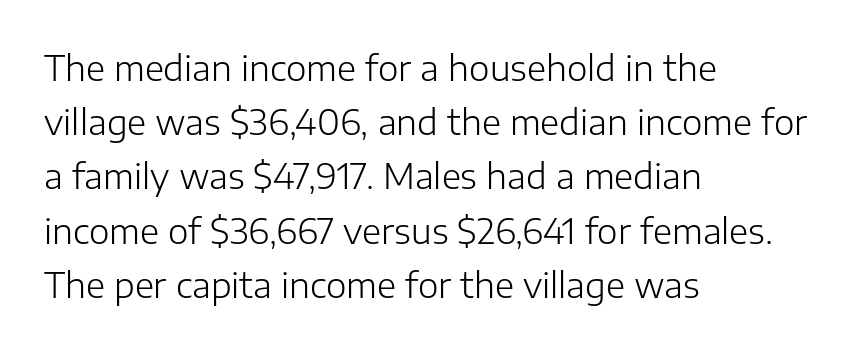
The face used here is rendered with its standard letterfit. The rows are spaced the way most documents space them. A typesetter would call this proportional, since set widths differ per character. Lines of text with bare space underneath. A quiet, ordinary-to-light weight characterises the typeface.
